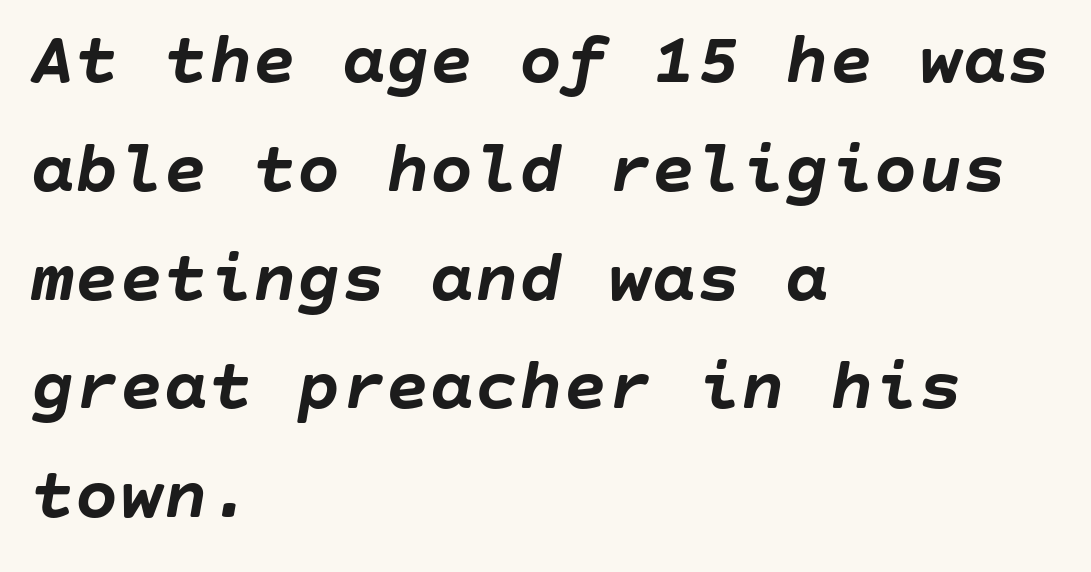
{"italic": "yes", "lean": "right", "slant_degrees": 10, "bold": "yes", "weight": "semibold", "width": "normal", "stroke_contrast": "low", "x_height": "large", "underline": "no", "align": "left", "line_spacing": "normal", "line_spacing_ratio": 1.47, "letter_spacing": "normal", "letter_spacing_em": 0.0, "glyph_px": 74}
